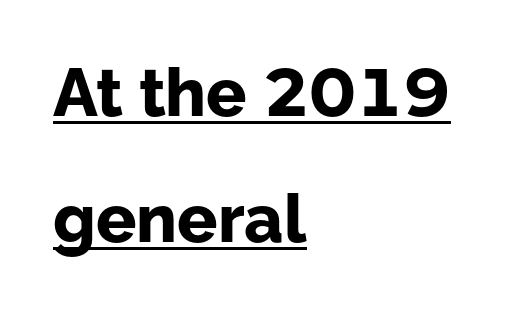
Q: Is the text bold? A: Yes.
Q: Is the text italic (slanted)? A: No, it is upright.
Q: Is the typeface a serif or a sans-serif typeface? A: Sans-serif.
Q: Is the text underlined? A: Yes.
Q: How is the paragraph aligned? A: Left-aligned.
Q: Is the spacing between letters normal or unusually wide? A: Normal.
Q: Width (condensed, normal, or wide)? A: Normal.
Q: Stroke contrast? A: Low.
Q: x-height? A: Medium.
Q: Monospaced? A: No.
